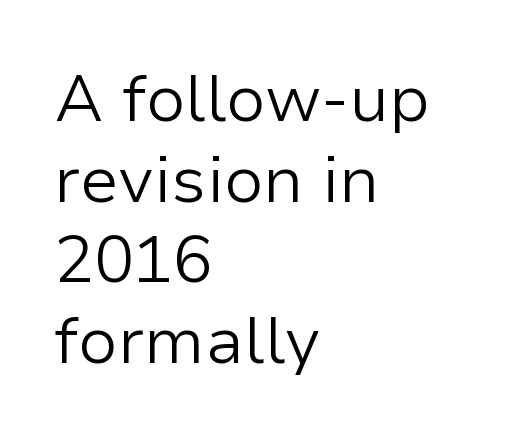
Q: Is the text bold? A: No.
Q: Is the text italic (slanted)? A: No, it is upright.
Q: Is the typeface a serif or a sans-serif typeface? A: Sans-serif.
Q: Is the text underlined? A: No.
Q: How is the paragraph aligned? A: Left-aligned.
Q: Is the spacing between letters normal or unusually wide? A: Normal.
Q: Width (condensed, normal, or wide)? A: Normal.
Q: Stroke contrast? A: Low.
Q: x-height? A: Medium.
Q: Monospaced? A: No.
